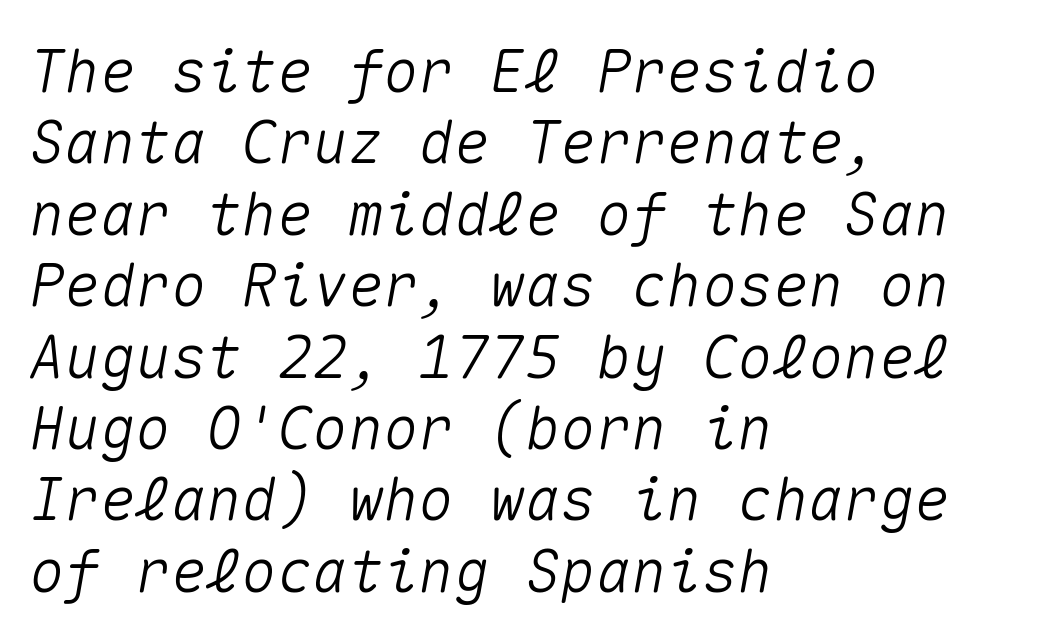
Q: Is the text italic (slanted)? A: Yes, it leans right by about 10 degrees.
Q: Is the text underlined? A: No.
Q: How is the paragraph aligned? A: Left-aligned.
Q: Is the spacing between letters normal or unusually wide? A: Normal.
Q: Width (condensed, normal, or wide)? A: Normal.
Q: Stroke contrast? A: Medium.
Q: x-height? A: Medium.
Q: Monospaced? A: Yes.
